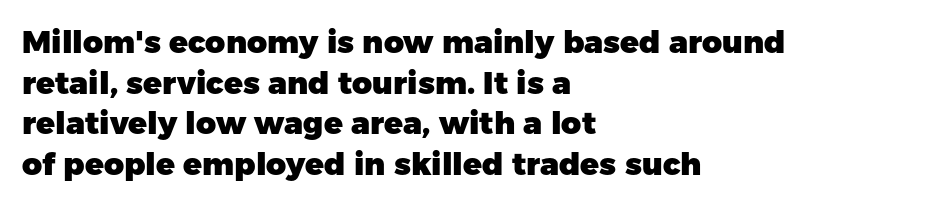
Does the leading feel generous? No, just average. Notice how thick the strokes are: this is what a full bold looks like. Font category for this specimen: sans-serif. The rag falls on the right side of this text block.
